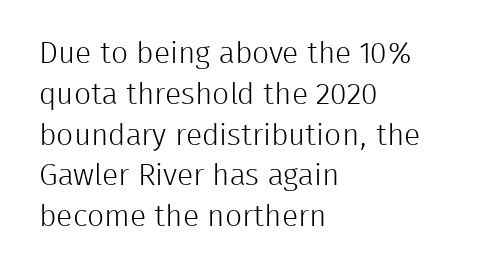
The image shows 30 px light sans-serif type, upright; set left-aligned, normal line spacing (1.36x), normal letter spacing, not underlined; low stroke contrast and a medium x-height.
